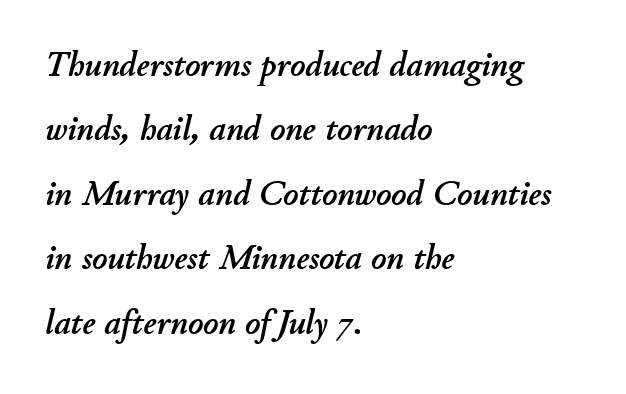
Q: Is the text italic (slanted)? A: Yes, it leans right by about 11 degrees.
Q: Is the text underlined? A: No.
Q: How is the paragraph aligned? A: Left-aligned.
Q: Is the spacing between letters normal or unusually wide? A: Normal.
Q: Width (condensed, normal, or wide)? A: Normal.
Q: Stroke contrast? A: Low.
Q: x-height? A: Small.
Q: Monospaced? A: No.
